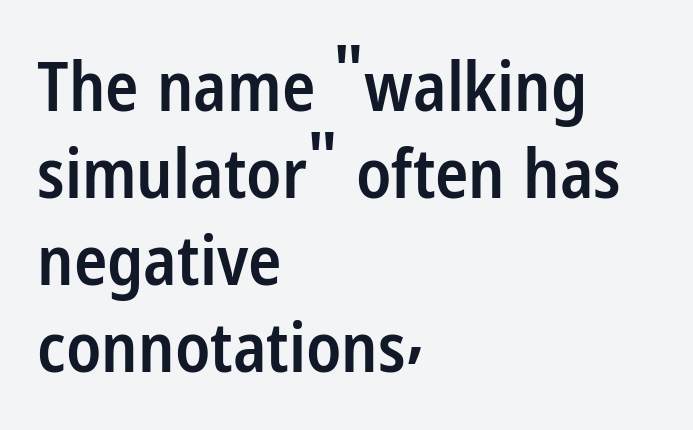
These lines are rendered in a variable-pitch font. Default kerning and tracking; the words read as compact shapes. Check where the strokes stop: nothing finishes them off — pure sans. The lines in this sample share a left origin and differ only in where they stop.
